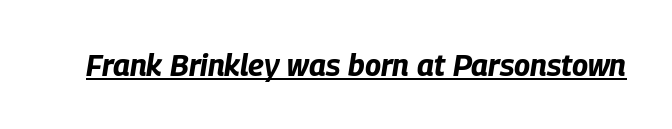
{"italic": "yes", "lean": "right", "slant_degrees": 9, "bold": "yes", "weight": "bold", "width": "condensed", "stroke_contrast": "low", "x_height": "large", "monospaced": "no", "underline": "yes", "letter_spacing": "normal", "letter_spacing_em": 0.0, "glyph_px": 30}
